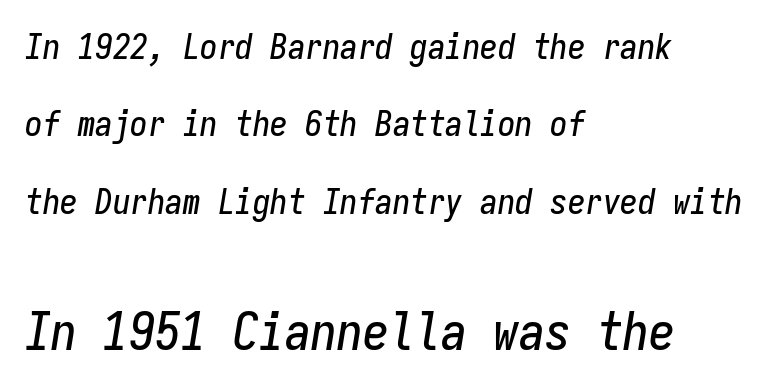
Leftover space on each line is placed entirely after the last word. The horizontal fit of the characters is conventional and even. Type without underlining. The face used here is monospaced, like something from a code editor.
